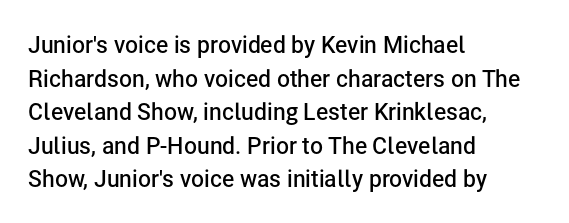
Is there any slant? The stems are plumb. Decoration check: the copy has no underline. Nothing unusual about the tracking: characters are spaced as the font intends. What weight is shown? A semibold, between regular and bold. The setting favours the left margin, as ordinary paragraphs usually do.
